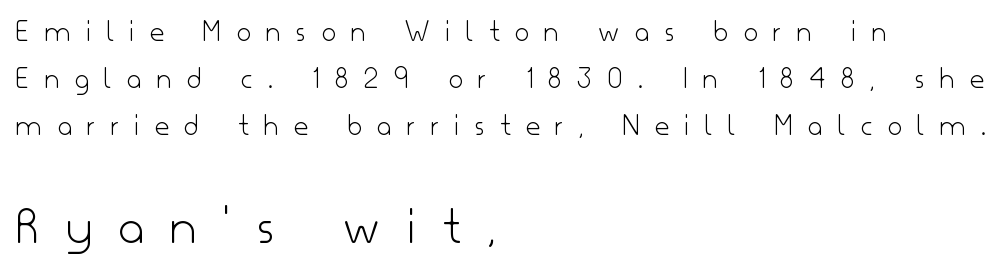
Q: Is the text bold? A: No.
Q: Is the text italic (slanted)? A: No, it is upright.
Q: Is the typeface a serif or a sans-serif typeface? A: Sans-serif.
Q: Is the text underlined? A: No.
Q: How is the paragraph aligned? A: Left-aligned.
Q: Is the spacing between letters normal or unusually wide? A: Unusually wide.
Q: Is the spacing between lines tight, normal or loose? A: Normal.
Q: Which block of text is set in a larger size, the first (top) or the second (bottom)? A: The second (bottom) one.
Q: Width (condensed, normal, or wide)? A: Normal.
Q: Stroke contrast? A: Low.
Q: x-height? A: Small.
Q: Monospaced? A: No.
